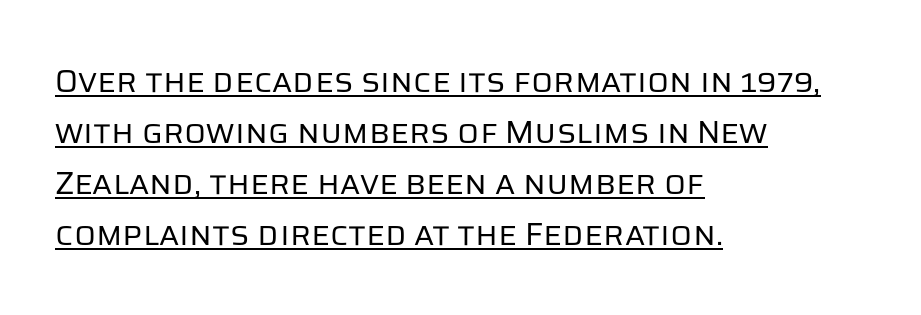
Q: Is the text bold? A: No.
Q: Is the text italic (slanted)? A: No, it is upright.
Q: Is the typeface a serif or a sans-serif typeface? A: Sans-serif.
Q: Is the text underlined? A: Yes.
Q: How is the paragraph aligned? A: Left-aligned.
Q: Is the spacing between letters normal or unusually wide? A: Normal.
Q: Is the spacing between lines tight, normal or loose? A: Normal.
Q: Width (condensed, normal, or wide)? A: Normal.
Q: Stroke contrast? A: Low.
Q: x-height? A: Large.
Q: Monospaced? A: No.
